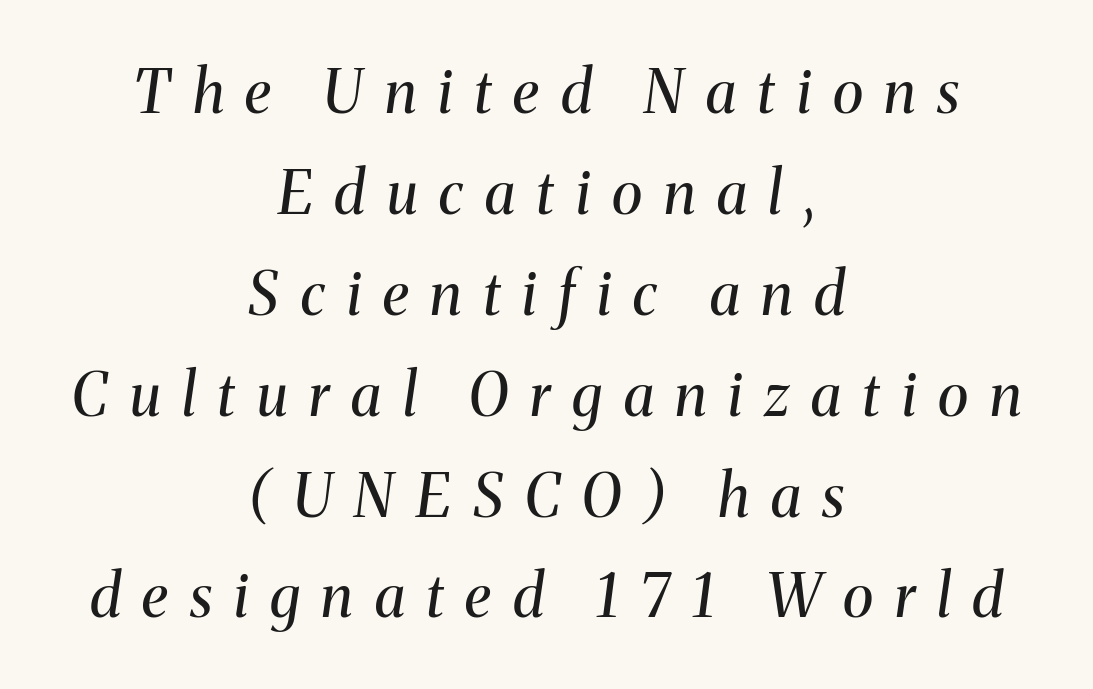
Each row of text sits above clean, open space. Looks like regular typesetting: each glyph gets only the width it needs. This sample uses a serif face. It's the slanting kind of type. The setting favours the middle, as headings and verse often do. Observe the wide spacing: letters keep a clear distance from each other.
